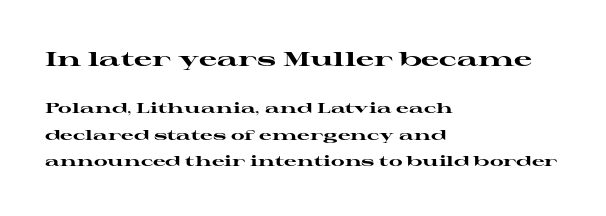
Q: Is the text bold? A: Yes.
Q: Is the text italic (slanted)? A: No, it is upright.
Q: Is the text underlined? A: No.
Q: How is the paragraph aligned? A: Left-aligned.
Q: Is the spacing between letters normal or unusually wide? A: Normal.
Q: Which block of text is set in a larger size, the first (top) or the second (bottom)? A: The first (top) one.
